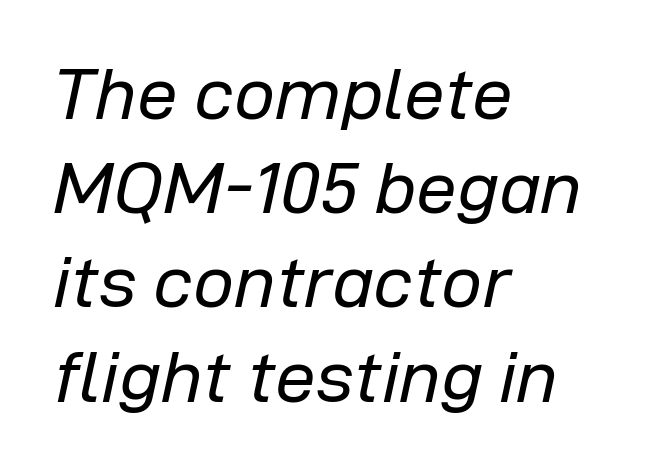
{"italic": "yes", "lean": "right", "slant_degrees": 12, "bold": "no", "weight": "regular", "width": "normal", "stroke_contrast": "low", "x_height": "medium", "monospaced": "no", "underline": "no", "align": "left", "line_spacing": "normal", "line_spacing_ratio": 1.29, "letter_spacing": "normal", "letter_spacing_em": 0.0, "glyph_px": 73}
